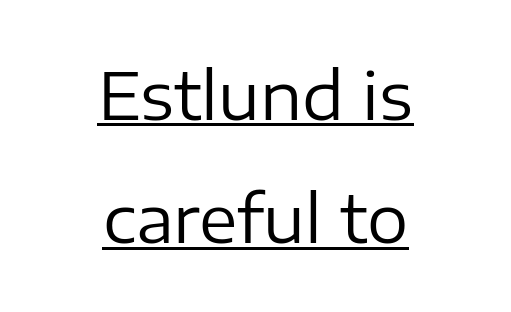
The image shows 65 px regular-weight sans-serif type, upright; set centered, loose line spacing (1.9x), normal letter spacing, underlined; low stroke contrast and a medium x-height.
